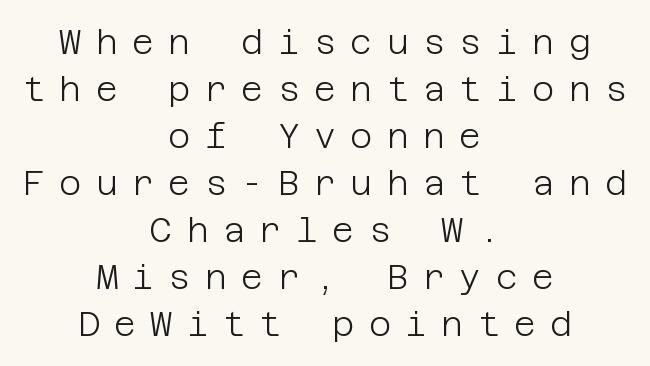
The image shows 34 px light sans-serif type, upright; set centered, normal line spacing (1.38x), unusually wide letter spacing (+0.42 em), not underlined; low stroke contrast and a large x-height.
